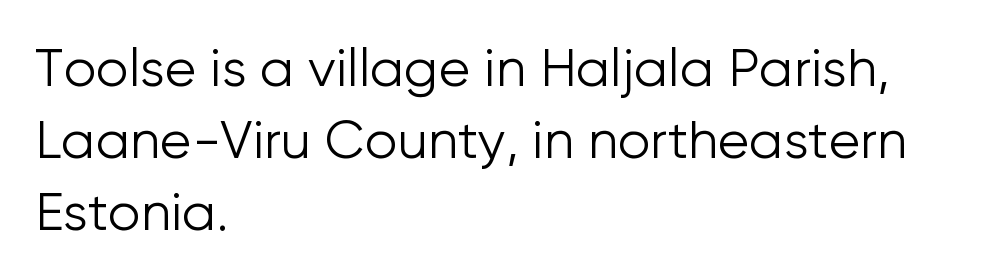
The image shows 52 px light sans-serif type, upright; set left-aligned, normal line spacing (1.38x), normal letter spacing, not underlined; low stroke contrast and a medium x-height.
